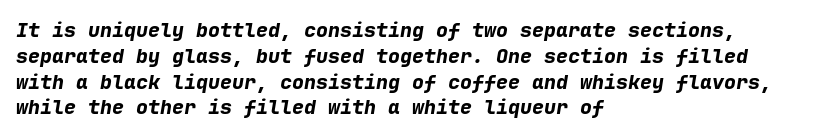
{"italic": "yes", "lean": "right", "slant_degrees": 9, "bold": "yes", "underline": "no", "align": "left", "line_spacing": "normal", "line_spacing_ratio": 1.29, "letter_spacing": "normal", "letter_spacing_em": 0.0, "glyph_px": 20}
